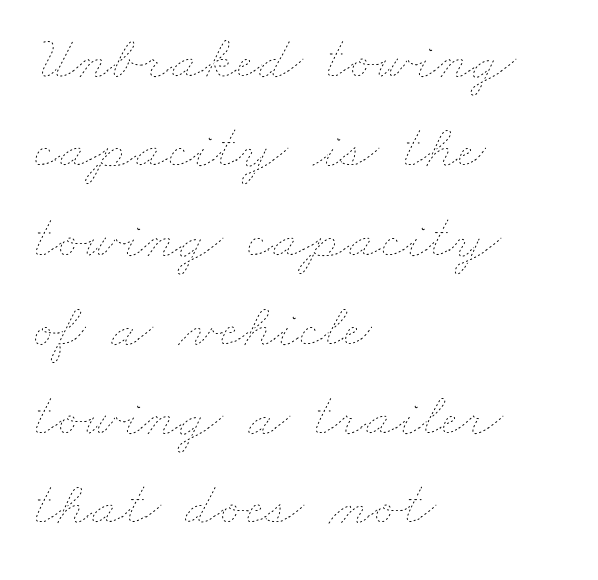
The image shows 62 px thin, wide type; set left-aligned, normal line spacing (1.44x), normal letter spacing, not underlined; low stroke contrast and a small x-height.
